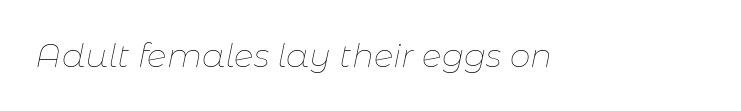
A typesetter would mark this as italic. Stroke mass is kept to a normal reading level or below. How are the letters spaced? Ordinarily, with no added tracking. Character widths vary here, with narrow letters taking less room than wide ones. Each row of text sits above clean, open space.
